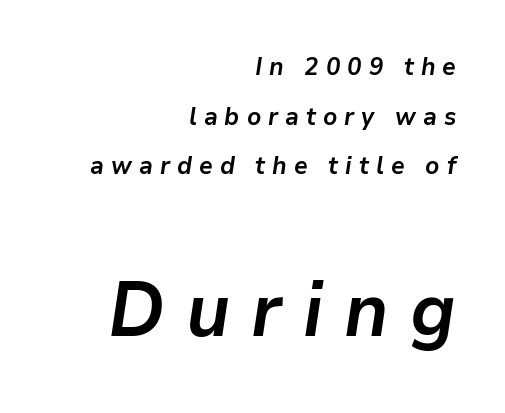
It's the slanting kind of type. Is this a fixed-width face? No — the glyphs have proportional, varying widths. Weight: bold. Just letters on the line, the space beneath them empty.
